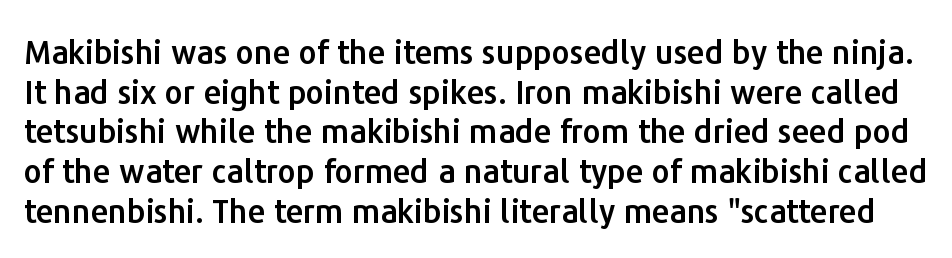
The image shows 32 px sans-serif type, upright; set line spacing 1.24x, normal letter spacing, not underlined; low stroke contrast and a medium x-height.
